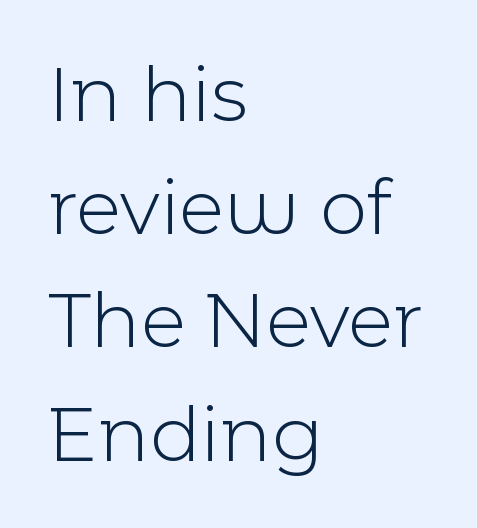
Short note: letters normally spaced. Check the space under the baseline: it is left empty. How would I describe the line gaps? Plain and ordinary. Italic? Not at all — the glyphs are vertical.
